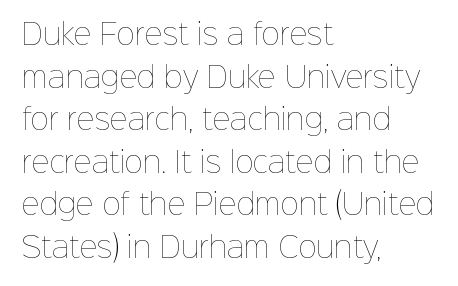
{"italic": "no", "bold": "no", "weight": "thin", "width": "normal", "stroke_contrast": "low", "x_height": "medium", "monospaced": "no", "underline": "no", "align": "left", "line_spacing": "normal", "line_spacing_ratio": 1.52, "letter_spacing": "normal", "letter_spacing_em": 0.0, "glyph_px": 28}
